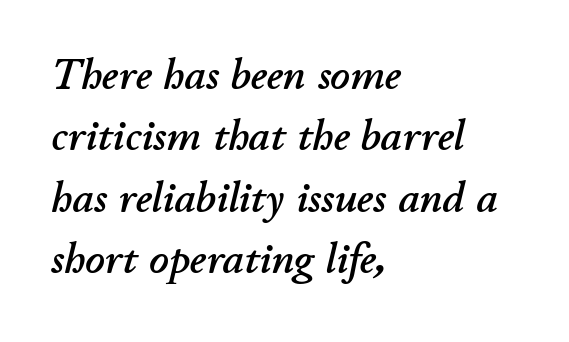
A typesetter would mark this as italic. Short and long lines alike share a common starting point at left. These lines are rendered in a variable-pitch font. Whoever set this chose a conventional vertical rhythm. Tracking here is standard; glyphs follow each other at the usual distance.
